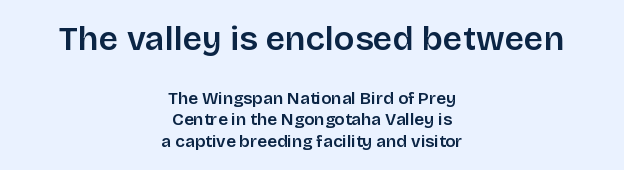
Q: Is the text italic (slanted)? A: No, it is upright.
Q: Is the typeface a serif or a sans-serif typeface? A: Sans-serif.
Q: Is the text underlined? A: No.
Q: How is the paragraph aligned? A: Centered.
Q: Is the spacing between letters normal or unusually wide? A: Normal.
Q: Is the spacing between lines tight, normal or loose? A: Normal.
Q: Which block of text is set in a larger size, the first (top) or the second (bottom)? A: The first (top) one.
Q: Width (condensed, normal, or wide)? A: Normal.
Q: Stroke contrast? A: Low.
Q: x-height? A: Large.
Q: Monospaced? A: No.
